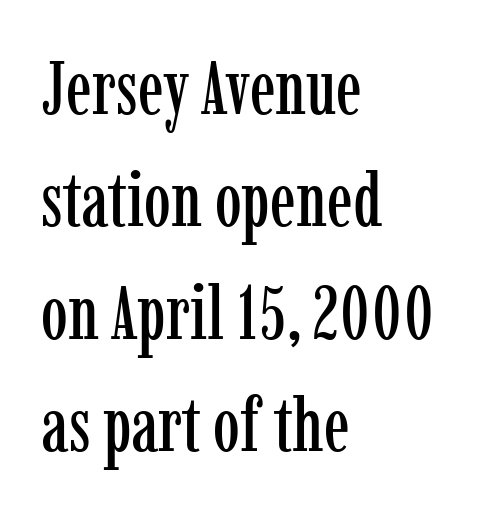
The image shows 76 px condensed serif type, upright; set left-aligned, normal line spacing (1.48x), normal letter spacing, not underlined; low stroke contrast and a medium x-height.
